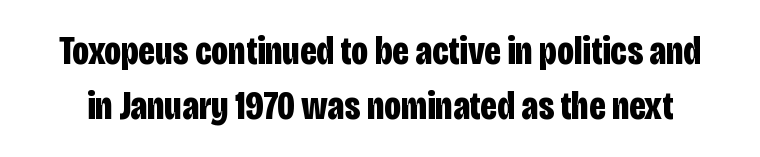
Students, note that the glyphs here touch the page at normal intervals. A full-strength bold gives these letters their thick strokes. Whoever set this chose a conventional vertical rhythm. The string is rendered with underlining switched off. Each letter's strokes conclude bluntly, with no projecting serifs. Vertical strokes here are truly vertical.
